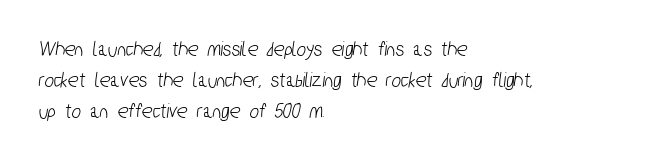
Q: Is the text underlined? A: No.
Q: How is the paragraph aligned? A: Left-aligned.
Q: Is the spacing between letters normal or unusually wide? A: Normal.
Q: Is the spacing between lines tight, normal or loose? A: Normal.
